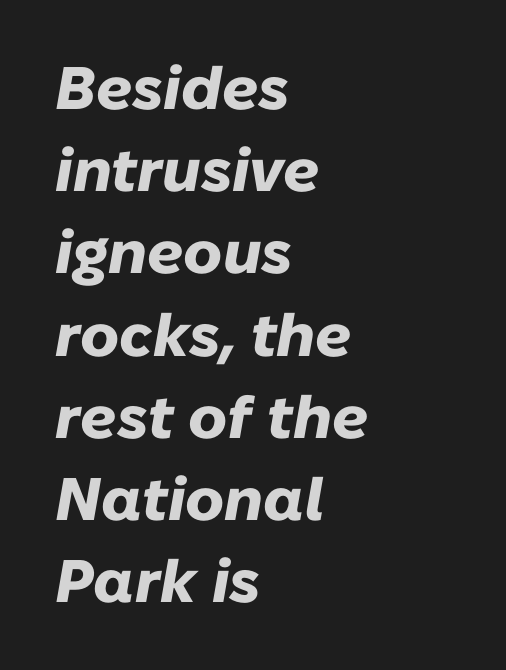
This rendering features lettering with no underline. Leading: standard. Layout note: lines flush left. Proportional: the letters do not fall into vertical columns. Notice how the stems are inclined rather than vertical — that's the hallmark of italics.
